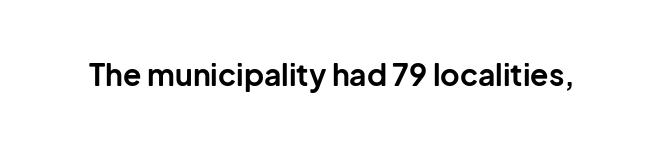
{"serif": "no", "italic": "no", "bold": "yes", "weight": "bold", "width": "normal", "stroke_contrast": "low", "x_height": "medium", "monospaced": "no", "underline": "no", "letter_spacing": "normal", "letter_spacing_em": 0.0, "glyph_px": 30}
